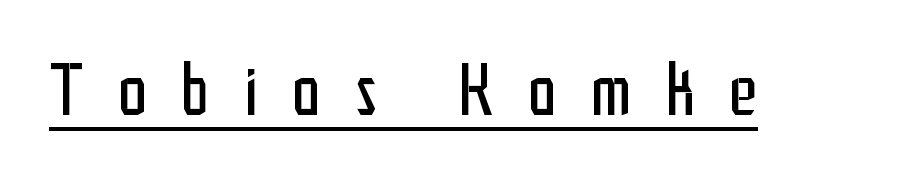
Here the designer chose a conventional face with non-uniform glyph widths. Observe the wide spacing: letters keep a clear distance from each other. Does the type have serifs? No, each stem ends abruptly. The axis of the letterforms is exactly vertical. The font is comparable to plain body text, perhaps lighter. Underlining? Definitely there.
